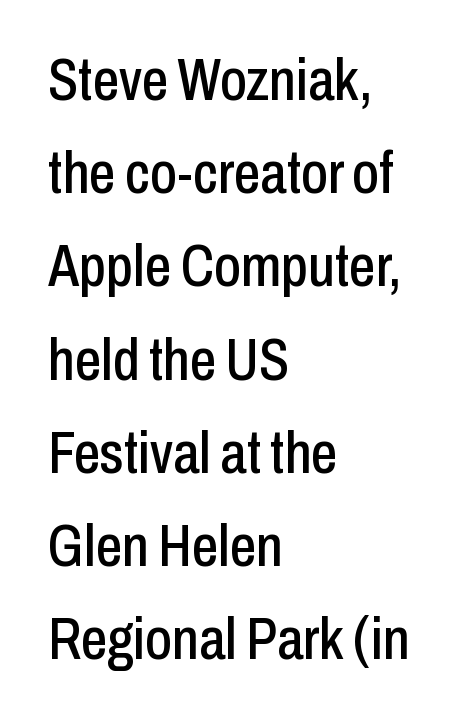
The image shows 59 px condensed sans-serif type, upright; set left-aligned, normal line spacing (1.58x), normal letter spacing, not underlined; low stroke contrast and a medium x-height.
